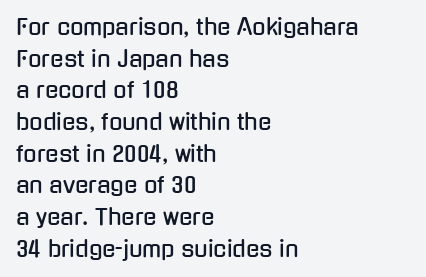
{"italic": "no", "underline": "no", "align": "left", "line_spacing": "normal", "line_spacing_ratio": 1.44, "letter_spacing": "normal", "letter_spacing_em": 0.0, "glyph_px": 22}
